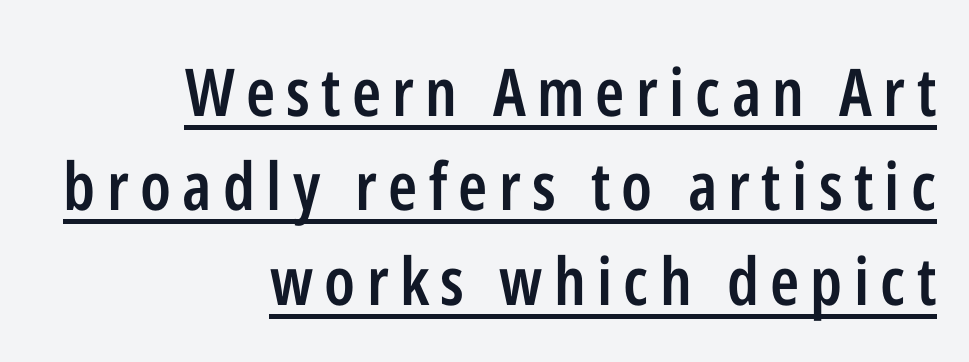
The image shows 66 px semibold, condensed sans-serif type, upright; set right-aligned, normal line spacing (1.43x), underlined; low stroke contrast and a medium x-height.
